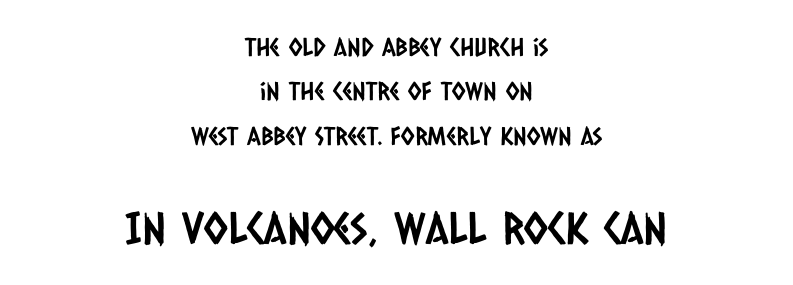
{"serif": "no", "width": "condensed", "stroke_contrast": "low", "x_height": "large", "monospaced": "no", "underline": "no", "align": "center", "line_spacing_ratio": 1.78, "letter_spacing": "normal", "letter_spacing_em": 0.0, "larger_block": "second", "size_ratio": 1.76, "glyph_px": 44}
